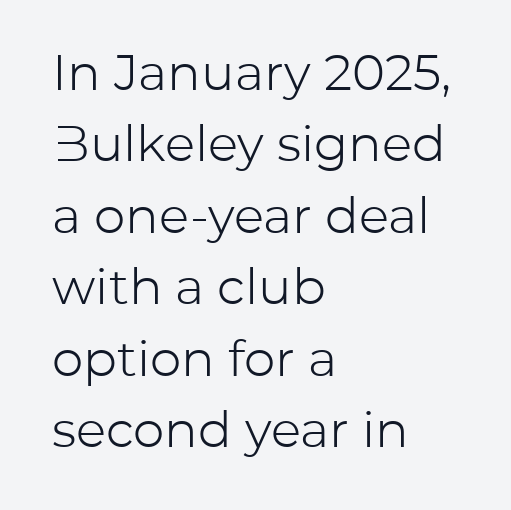
Has an underline been added? It has not. The characters display no serif detailing; their extremities are plain. You could not count columns in this text — the font is proportionally spaced. In terms of leading, this rendering sits right in the middle.
